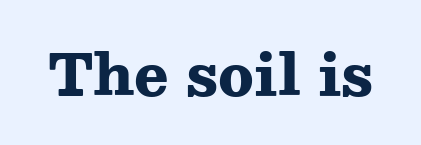
{"serif": "yes", "italic": "no", "bold": "yes", "weight": "heavy", "width": "wide", "stroke_contrast": "medium", "x_height": "medium", "monospaced": "no", "underline": "no", "letter_spacing": "normal", "letter_spacing_em": 0.0, "glyph_px": 57}
